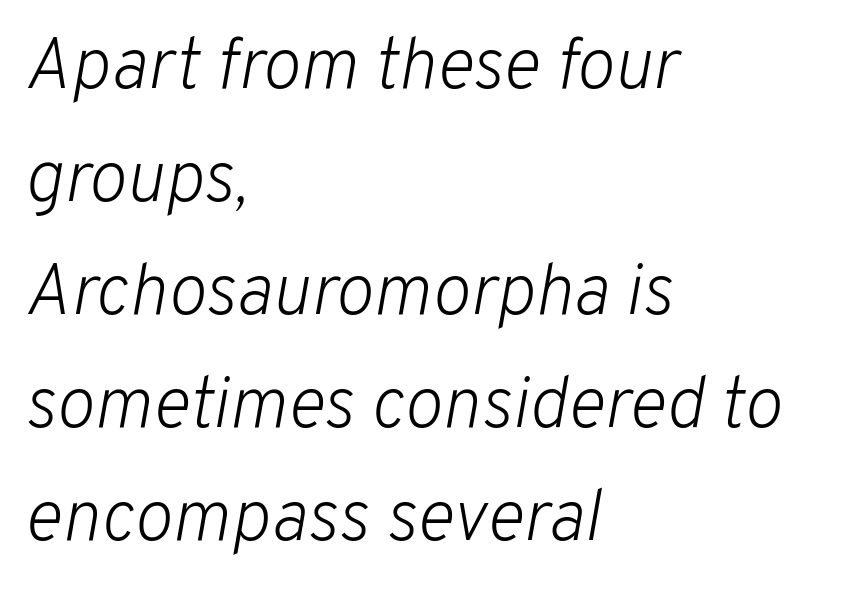
Q: Is the text bold? A: No.
Q: Is the text italic (slanted)? A: Yes, it leans right by about 10 degrees.
Q: Is the text underlined? A: No.
Q: How is the paragraph aligned? A: Left-aligned.
Q: Is the spacing between letters normal or unusually wide? A: Normal.
Q: Is the spacing between lines tight, normal or loose? A: Normal.
Q: Width (condensed, normal, or wide)? A: Normal.
Q: Stroke contrast? A: Low.
Q: x-height? A: Medium.
Q: Monospaced? A: No.
